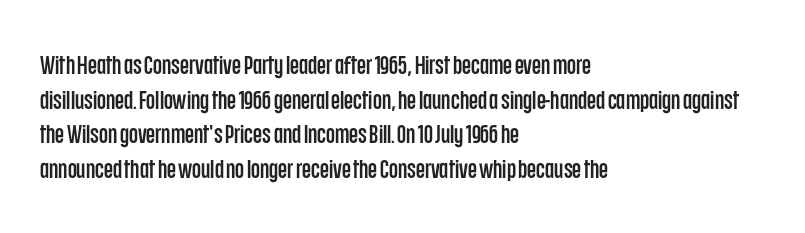
{"italic": "no", "underline": "no", "align": "left", "line_spacing": "normal", "line_spacing_ratio": 1.33, "letter_spacing": "normal", "letter_spacing_em": 0.0, "glyph_px": 26}
